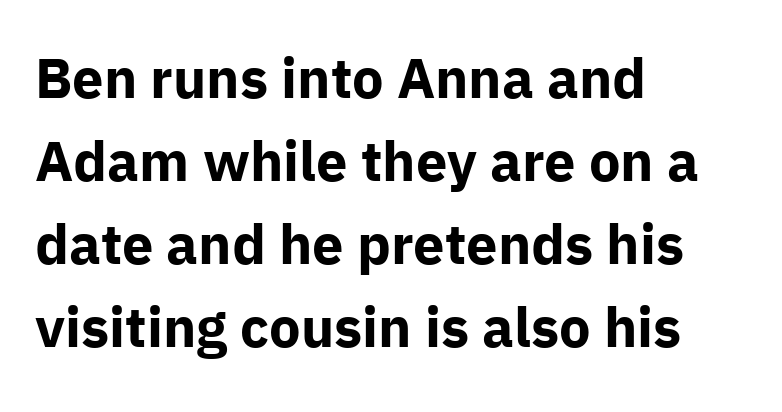
The image shows 56 px bold sans-serif type, upright; set left-aligned, normal line spacing (1.48x), normal letter spacing, not underlined; low stroke contrast and a medium x-height.
